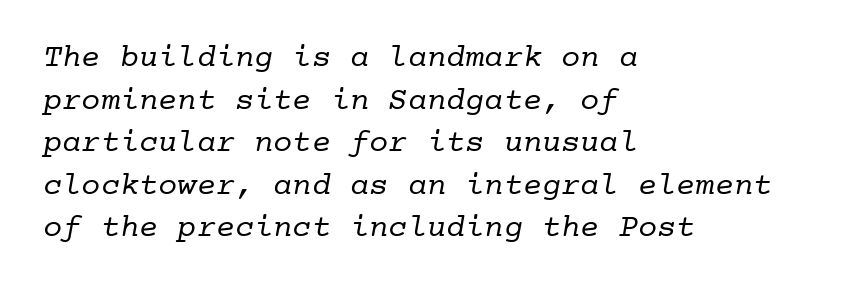
The image shows 32 px regular-weight serif type, monospaced; set left-aligned, normal line spacing (1.33x), normal letter spacing, not underlined; low stroke contrast and a medium x-height.
